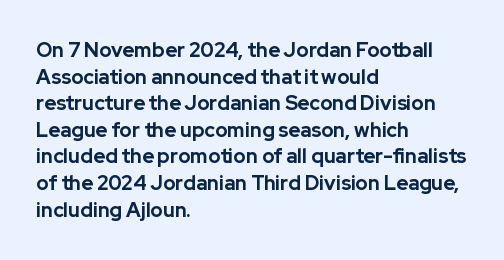
Q: Is the text bold? A: Yes.
Q: Is the text italic (slanted)? A: No, it is upright.
Q: Is the text underlined? A: No.
Q: How is the paragraph aligned? A: Left-aligned.
Q: Is the spacing between letters normal or unusually wide? A: Normal.
Q: Is the spacing between lines tight, normal or loose? A: Normal.
